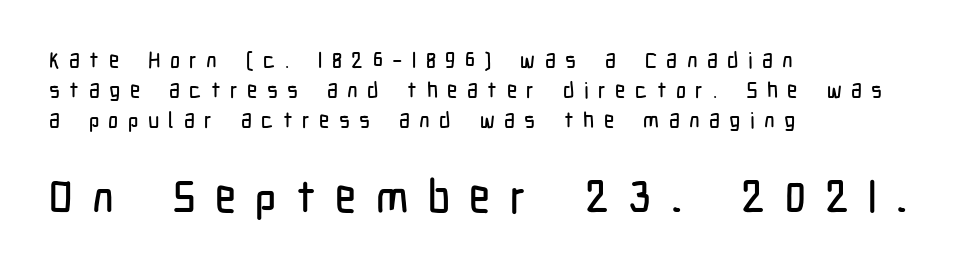
The font family rendered here belongs to the sans-serif group. Any mark beneath the type? The region is blank. The rendering anchors every line to the left-hand side. The following chunk of copy outweighs the initial chunk in type size. Summary of vertical rhythm: regular, with standard interline spacing.
